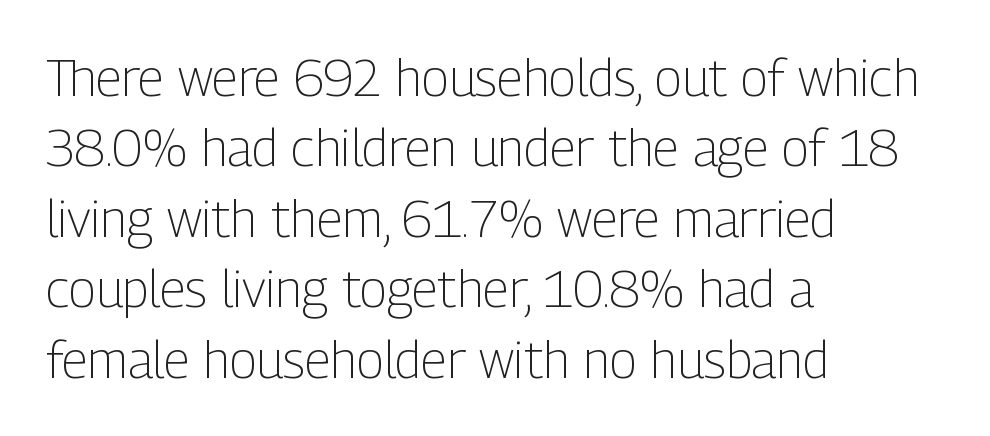
The image shows 51 px light, condensed sans-serif type, upright; set left-aligned, normal line spacing (1.38x), normal letter spacing, not underlined; low stroke contrast and a medium x-height.
